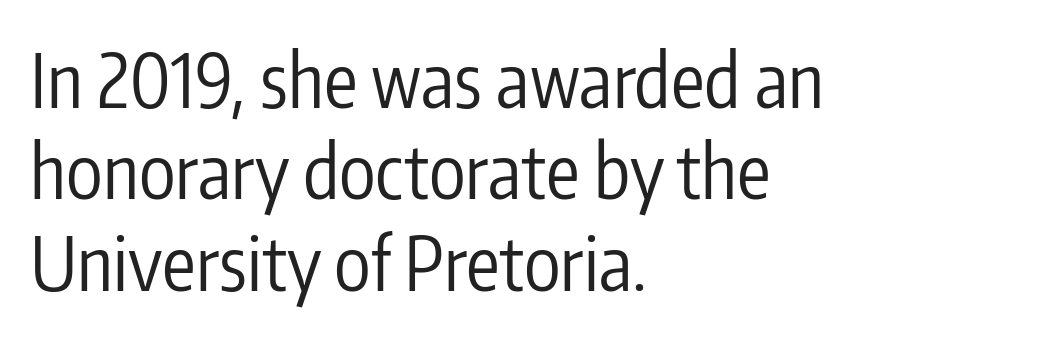
{"serif": "no", "italic": "no", "bold": "no", "weight": "regular", "width": "condensed", "stroke_contrast": "low", "x_height": "medium", "monospaced": "no", "underline": "no", "align": "left", "line_spacing_ratio": 1.22, "letter_spacing": "normal", "letter_spacing_em": 0.0, "glyph_px": 75}
